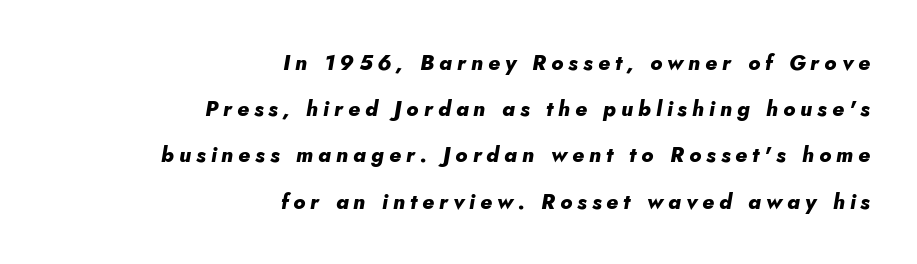
No word sits above an underline. Short note: letters widely spaced. Compared with typical paragraphs, the rows here are farther apart. Line endings align vertically; line beginnings do not. Would a proofreader flag this as italicized? Yes. Stroke thickness is high; the sample reads as a true bold.
